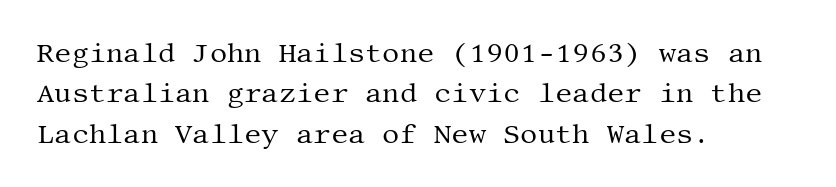
Q: Is the text bold? A: No.
Q: Is the text italic (slanted)? A: No, it is upright.
Q: Is the text underlined? A: No.
Q: How is the paragraph aligned? A: Left-aligned.
Q: Is the spacing between letters normal or unusually wide? A: Normal.
Q: Is the spacing between lines tight, normal or loose? A: Normal.
